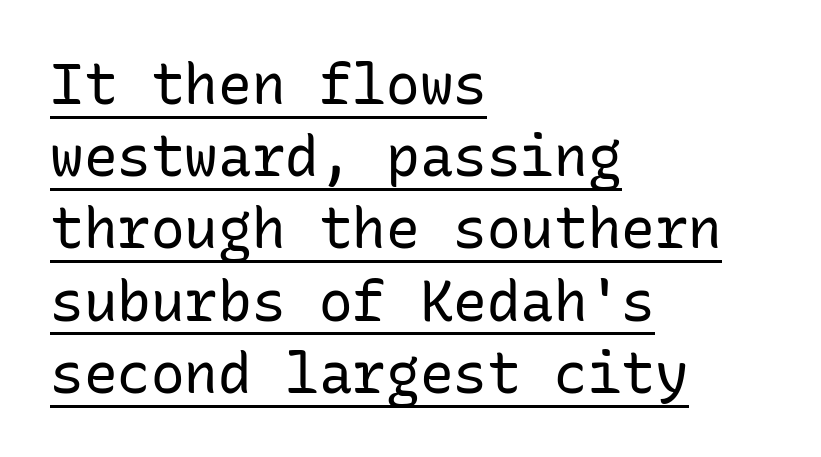
Q: Is the text bold? A: No.
Q: Is the text italic (slanted)? A: No, it is upright.
Q: Is the typeface a serif or a sans-serif typeface? A: Sans-serif.
Q: Is the text underlined? A: Yes.
Q: How is the paragraph aligned? A: Left-aligned.
Q: Is the spacing between letters normal or unusually wide? A: Normal.
Q: Is the spacing between lines tight, normal or loose? A: Normal.
Q: Width (condensed, normal, or wide)? A: Normal.
Q: Stroke contrast? A: Low.
Q: x-height? A: Medium.
Q: Monospaced? A: Yes.
